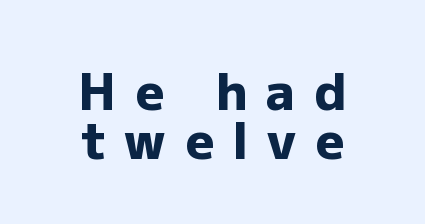
This is sans-serif lettering, the kind often seen on screens and signage. The lines in this sample share a center point and differ in where they start and stop. The rendering uses a small line-height, squeezing the rows. These lines are rendered in a variable-pitch font. Anything drawn beneath the words? Only blank space.
